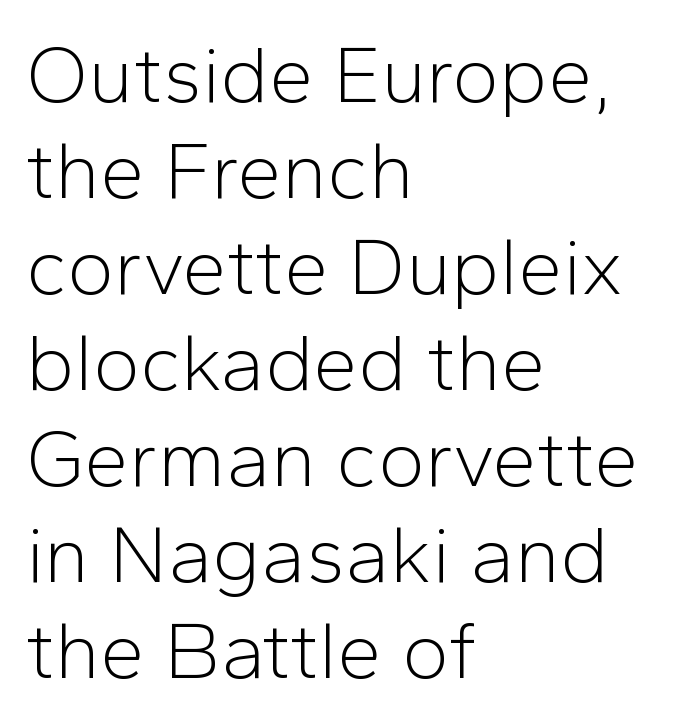
The image shows 80 px light sans-serif type, upright; set left-aligned, line spacing 1.2x, normal letter spacing, not underlined; low stroke contrast and a medium x-height.
